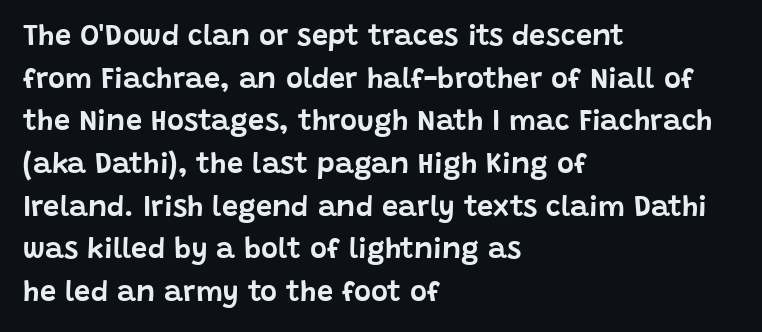
Q: Is the text italic (slanted)? A: No, it is upright.
Q: Is the typeface a serif or a sans-serif typeface? A: Sans-serif.
Q: Is the text underlined? A: No.
Q: How is the paragraph aligned? A: Left-aligned.
Q: Is the spacing between letters normal or unusually wide? A: Normal.
Q: Is the spacing between lines tight, normal or loose? A: Normal.
Q: Width (condensed, normal, or wide)? A: Normal.
Q: Stroke contrast? A: Low.
Q: x-height? A: Large.
Q: Monospaced? A: No.
